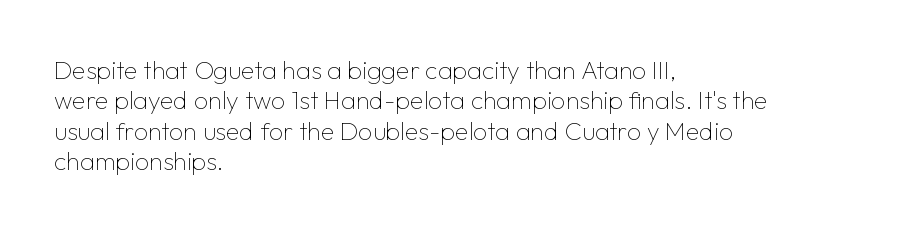
{"italic": "no", "bold": "no", "underline": "no", "align": "left", "line_spacing_ratio": 1.22, "letter_spacing": "normal", "letter_spacing_em": 0.0, "glyph_px": 25}
